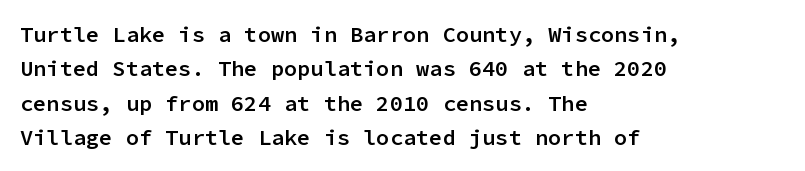
Q: Is the text bold? A: Semi-bold.
Q: Is the text italic (slanted)? A: No, it is upright.
Q: Is the text underlined? A: No.
Q: How is the paragraph aligned? A: Left-aligned.
Q: Is the spacing between letters normal or unusually wide? A: Normal.
Q: Is the spacing between lines tight, normal or loose? A: Normal.
